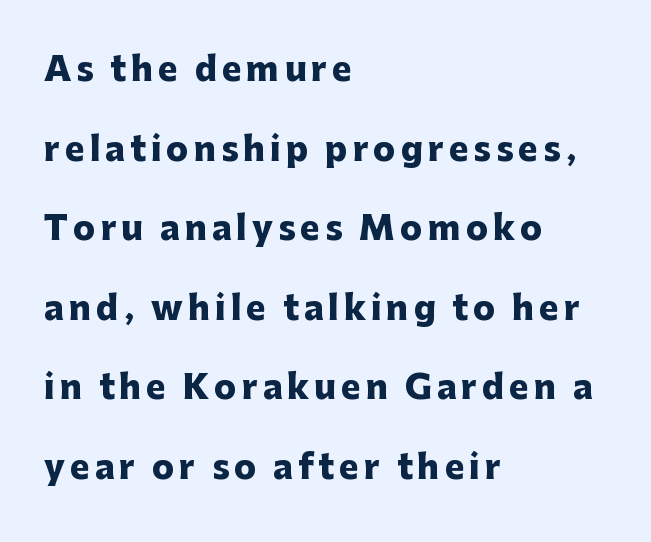
Q: Is the text bold? A: Yes.
Q: Is the text italic (slanted)? A: No, it is upright.
Q: Is the typeface a serif or a sans-serif typeface? A: Sans-serif.
Q: Is the text underlined? A: No.
Q: How is the paragraph aligned? A: Left-aligned.
Q: Is the spacing between lines tight, normal or loose? A: Loose.
Q: Width (condensed, normal, or wide)? A: Normal.
Q: Stroke contrast? A: Low.
Q: x-height? A: Medium.
Q: Monospaced? A: No.
